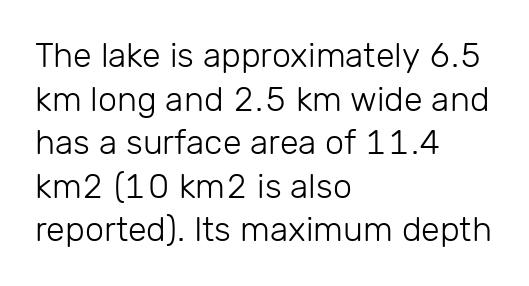
Check under the words: just untouched page. Caption: standard tracking, unaltered. Summary of vertical rhythm: regular, with standard interline spacing. This sample has the flowing, uneven cadence of proportional lettering. Typographically, this falls in the sans-serif category.
